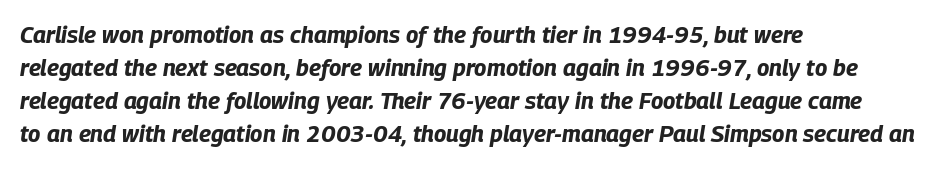
{"italic": "yes", "lean": "right", "slant_degrees": 9, "bold": "yes", "underline": "no", "align": "left", "line_spacing": "normal", "line_spacing_ratio": 1.44, "letter_spacing": "normal", "letter_spacing_em": 0.0, "glyph_px": 23}
